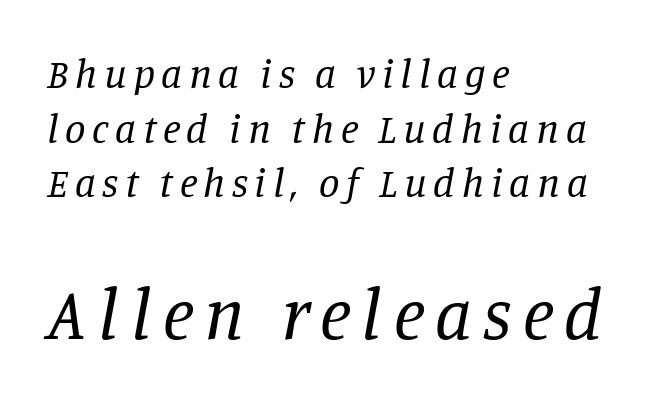
{"serif": "yes", "italic": "yes", "lean": "right", "slant_degrees": 11, "bold": "no", "weight": "regular", "width": "normal", "stroke_contrast": "low", "x_height": "large", "monospaced": "no", "underline": "no", "align": "left", "line_spacing": "normal", "line_spacing_ratio": 1.33, "larger_block": "second", "size_ratio": 1.76, "glyph_px": 72}
